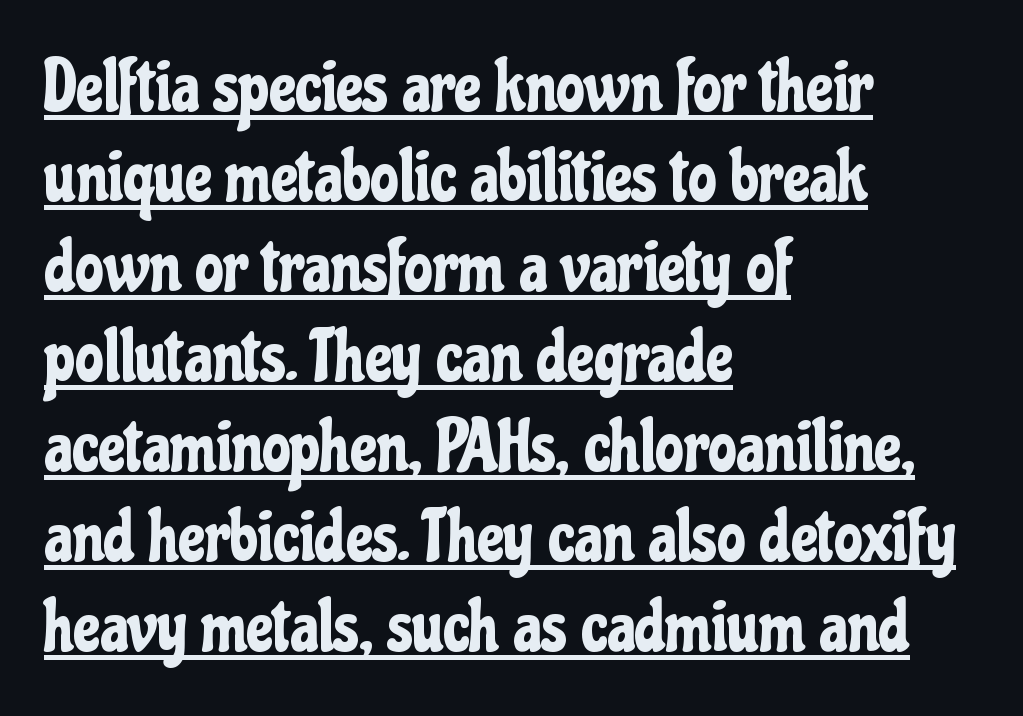
Q: Is the text italic (slanted)? A: No, it is upright.
Q: Is the typeface a serif or a sans-serif typeface? A: Sans-serif.
Q: Is the text underlined? A: Yes.
Q: How is the paragraph aligned? A: Left-aligned.
Q: Is the spacing between letters normal or unusually wide? A: Normal.
Q: Is the spacing between lines tight, normal or loose? A: Normal.
Q: Width (condensed, normal, or wide)? A: Condensed.
Q: Stroke contrast? A: Low.
Q: x-height? A: Medium.
Q: Monospaced? A: No.
